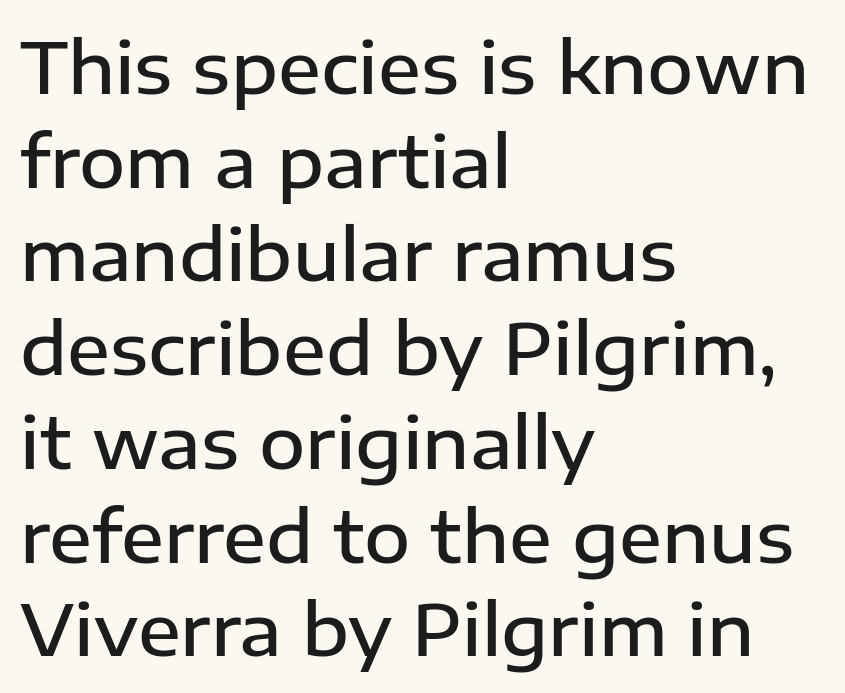
The image shows 71 px semibold sans-serif type, upright; set left-aligned, normal line spacing (1.32x), normal letter spacing, not underlined; low stroke contrast and a medium x-height.
